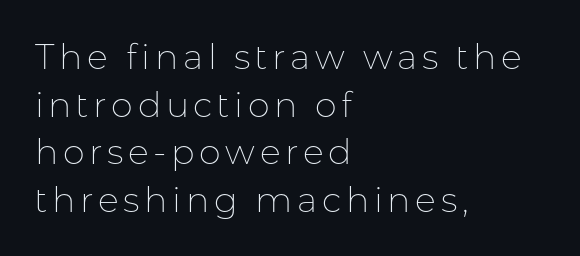
Q: Is the text bold? A: No.
Q: Is the text italic (slanted)? A: No, it is upright.
Q: Is the typeface a serif or a sans-serif typeface? A: Sans-serif.
Q: Is the text underlined? A: No.
Q: How is the paragraph aligned? A: Left-aligned.
Q: Is the spacing between lines tight, normal or loose? A: Normal.
Q: Width (condensed, normal, or wide)? A: Normal.
Q: Stroke contrast? A: Low.
Q: x-height? A: Medium.
Q: Monospaced? A: No.
